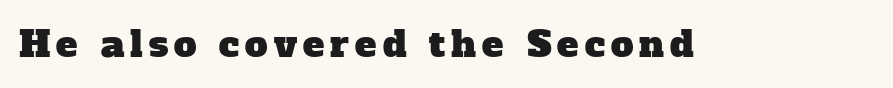
Nobody drew a line under any word here. The face used here is proportionally spaced, like ordinary book or web type. Serif or sans? Serif — the stroke terminals have little feet.
